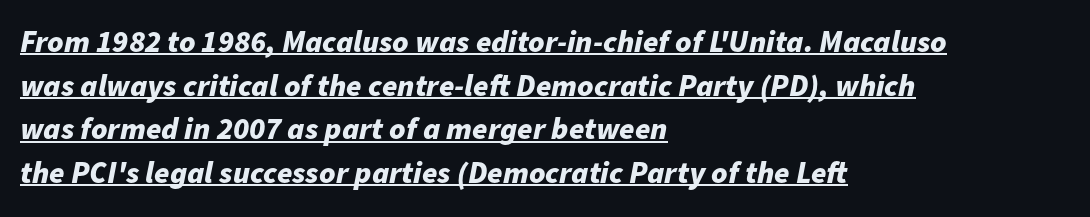
{"italic": "yes", "lean": "right", "slant_degrees": 11, "bold": "yes", "weight": "bold", "width": "normal", "stroke_contrast": "low", "x_height": "medium", "monospaced": "no", "underline": "yes", "align": "left", "line_spacing": "normal", "line_spacing_ratio": 1.41, "letter_spacing": "normal", "letter_spacing_em": 0.0, "glyph_px": 31}
